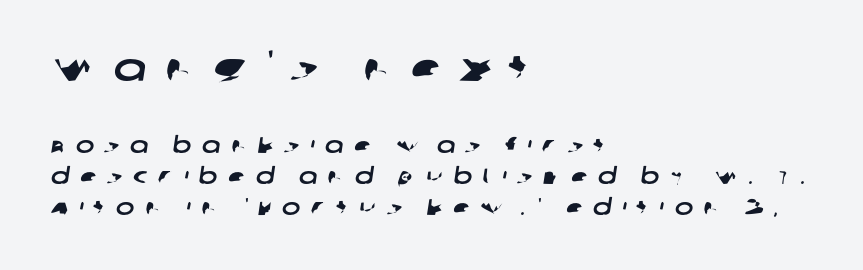
{"serif": "no", "width": "wide", "stroke_contrast": "low", "x_height": "large", "monospaced": "no", "underline": "no", "align": "left", "line_spacing": "normal", "line_spacing_ratio": 1.39, "letter_spacing": "wide", "letter_spacing_em": 0.48, "larger_block": "first", "size_ratio": 1.77, "glyph_px": 39}
